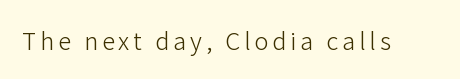
The image shows 24 px text type, upright; set not underlined.
